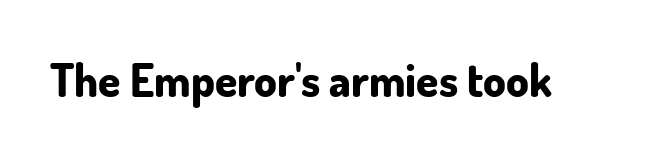
{"serif": "no", "italic": "no", "bold": "yes", "weight": "bold", "width": "normal", "stroke_contrast": "low", "x_height": "small", "monospaced": "no", "underline": "no", "letter_spacing": "normal", "letter_spacing_em": 0.0, "glyph_px": 45}
